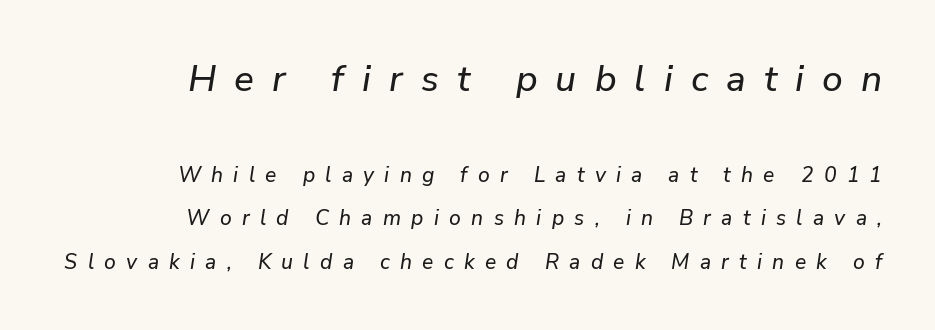
Top chunk: large. Bottom chunk: small. This is oblique type, the kind used for emphasis or titles. Check the space under the baseline: it is left empty. The space between consecutive lines is lavish. The setting favours the right margin, as signatures and pull-quotes sometimes do. The rendering uses natural spacing where letterforms have individual widths.
